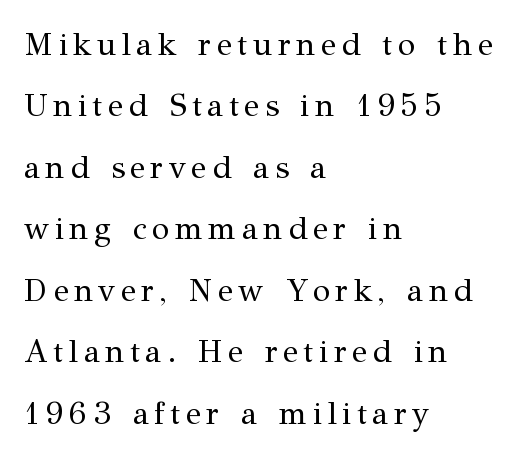
{"serif": "yes", "italic": "no", "bold": "no", "weight": "regular", "width": "normal", "stroke_contrast": "medium", "x_height": "medium", "monospaced": "no", "underline": "no", "align": "left", "line_spacing": "loose", "line_spacing_ratio": 1.92, "glyph_px": 32}
